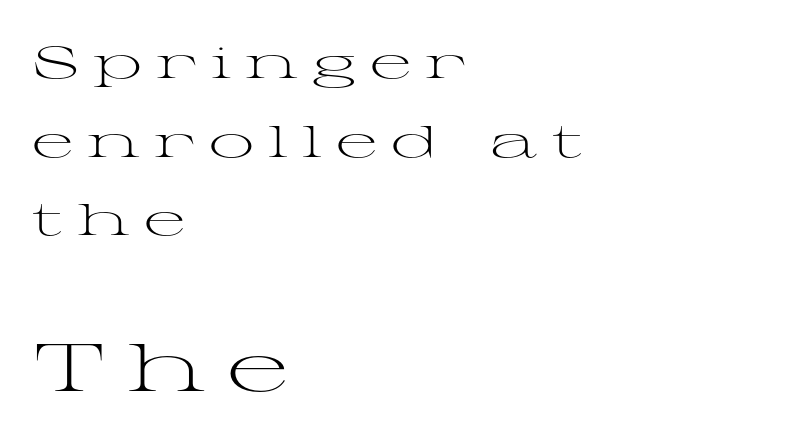
Does the lettering tilt? It doesn't — this is upright. A light-to-regular cut is what we see here. Of the two passages, the one underneath uses the larger point size. Each letter keeps its own natural width here, so spacing adapts to shape. These lines are set flush left with a ragged right edge. Just letters on the line, the space beneath them empty.
